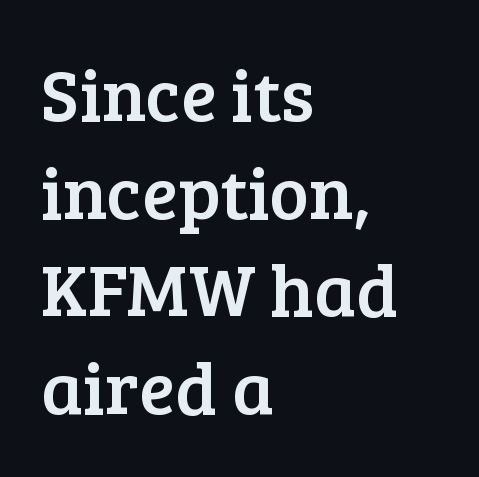
The image shows 74 px serif type, upright; set left-aligned, normal line spacing (1.32x), normal letter spacing, not underlined; low stroke contrast and a medium x-height.
